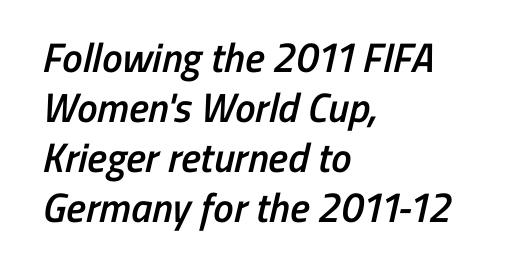
{"serif": "no", "bold": "semi", "weight": "semibold", "width": "condensed", "stroke_contrast": "low", "x_height": "medium", "monospaced": "no", "underline": "no", "align": "left", "line_spacing_ratio": 1.22, "letter_spacing": "normal", "letter_spacing_em": 0.0, "glyph_px": 41}
